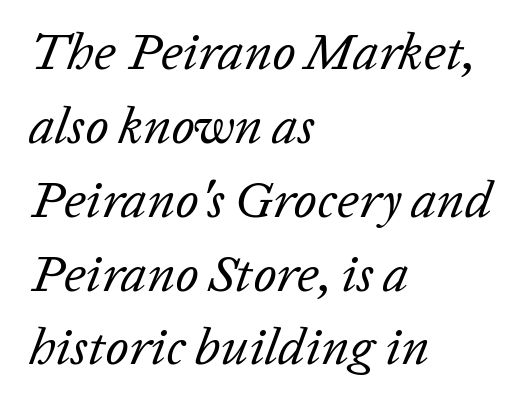
Q: Is the text bold? A: No.
Q: Is the text italic (slanted)? A: Yes, it leans right by about 20 degrees.
Q: Is the text underlined? A: No.
Q: How is the paragraph aligned? A: Left-aligned.
Q: Is the spacing between letters normal or unusually wide? A: Normal.
Q: Is the spacing between lines tight, normal or loose? A: Normal.
Q: Width (condensed, normal, or wide)? A: Normal.
Q: Stroke contrast? A: Low.
Q: x-height? A: Medium.
Q: Monospaced? A: No.
